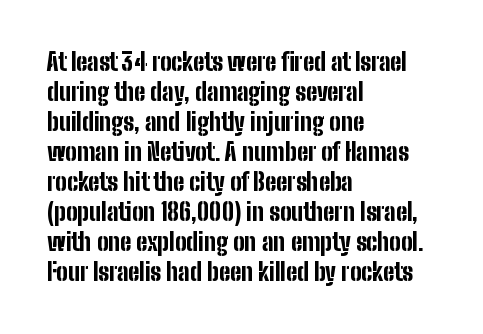
Q: Is the text bold? A: Yes.
Q: Is the text italic (slanted)? A: No, it is upright.
Q: Is the text underlined? A: No.
Q: How is the paragraph aligned? A: Left-aligned.
Q: Is the spacing between letters normal or unusually wide? A: Normal.
Q: Is the spacing between lines tight, normal or loose? A: Normal.
